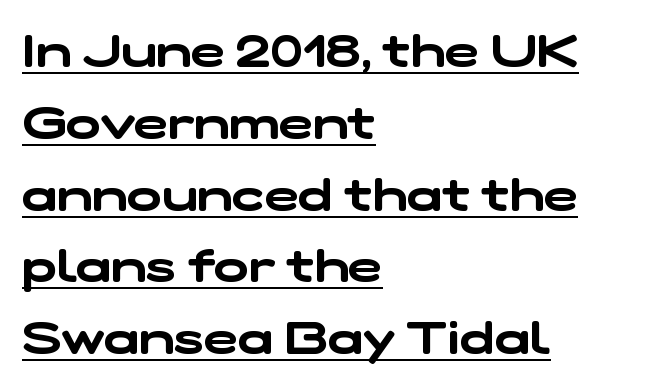
The image shows 46 px wide sans-serif type; set left-aligned, normal line spacing (1.56x), normal letter spacing, underlined; low stroke contrast and a medium x-height.
